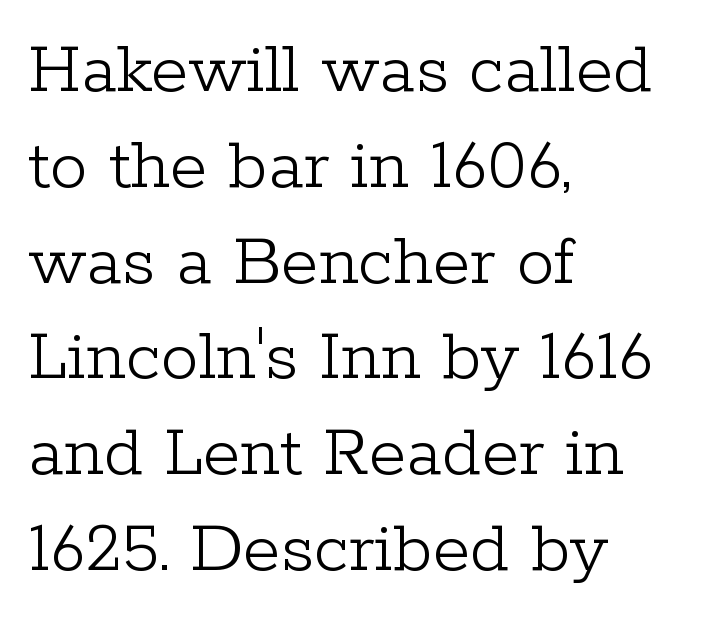
{"serif": "yes", "italic": "no", "bold": "no", "weight": "light", "width": "normal", "stroke_contrast": "low", "x_height": "medium", "monospaced": "no", "underline": "no", "align": "left", "line_spacing": "normal", "line_spacing_ratio": 1.26, "letter_spacing": "normal", "letter_spacing_em": 0.0, "glyph_px": 76}
